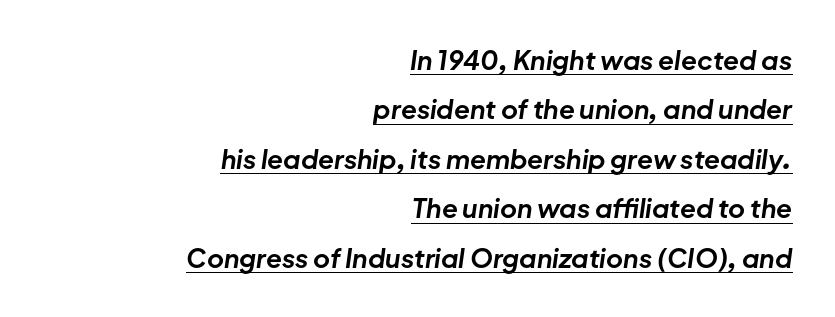
Inter-character spacing is left at the font's built-in metrics. Compared with undecorated copy, this sample adds a rule below the words. Horizontal bands of white between lines are thick stripes. The sample has been set heavy, in full bold. The rag falls on the left side of this text block.
